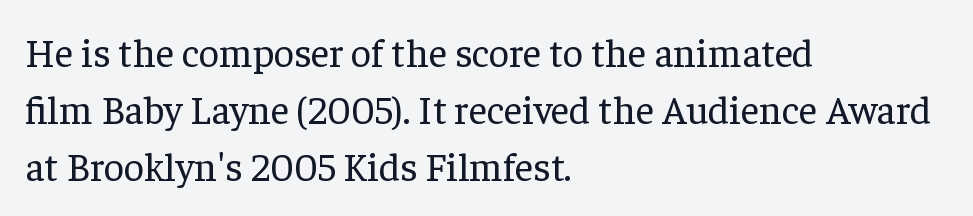
{"serif": "yes", "italic": "no", "bold": "no", "weight": "regular", "width": "normal", "stroke_contrast": "low", "x_height": "medium", "monospaced": "no", "underline": "no", "align": "left", "line_spacing": "normal", "line_spacing_ratio": 1.43, "letter_spacing": "normal", "letter_spacing_em": 0.0, "glyph_px": 40}
